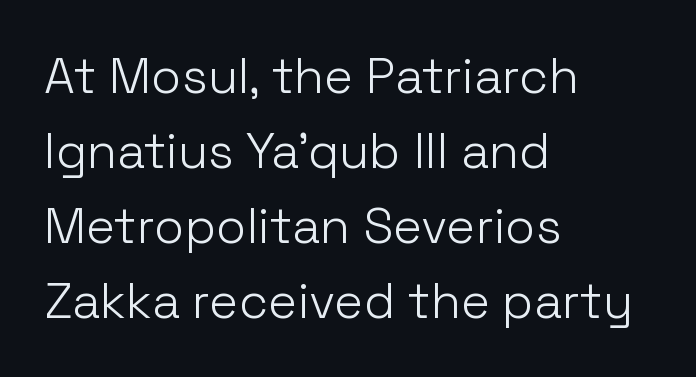
The image shows 49 px light sans-serif type, upright; set left-aligned, normal line spacing (1.53x), normal letter spacing, not underlined; low stroke contrast and a medium x-height.
